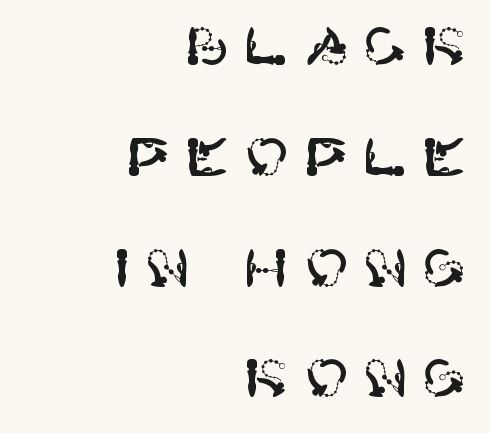
The image shows 53 px sans-serif type, upright; set right-aligned, loose line spacing (2.09x), unusually wide letter spacing (+0.28 em), not underlined; high stroke contrast and a large x-height.
